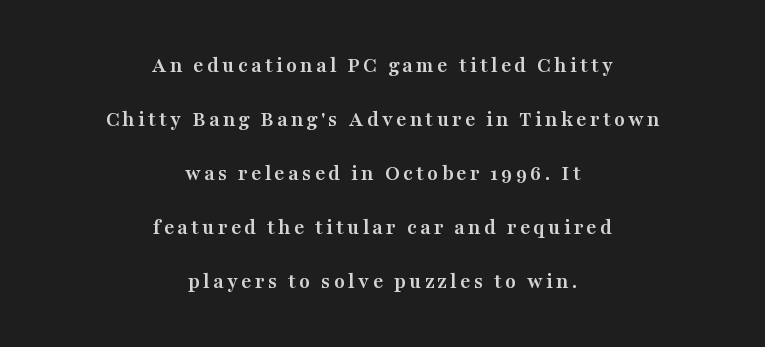
{"italic": "no", "bold": "yes", "underline": "no", "align": "center", "line_spacing": "loose", "line_spacing_ratio": 2.45, "glyph_px": 22}
